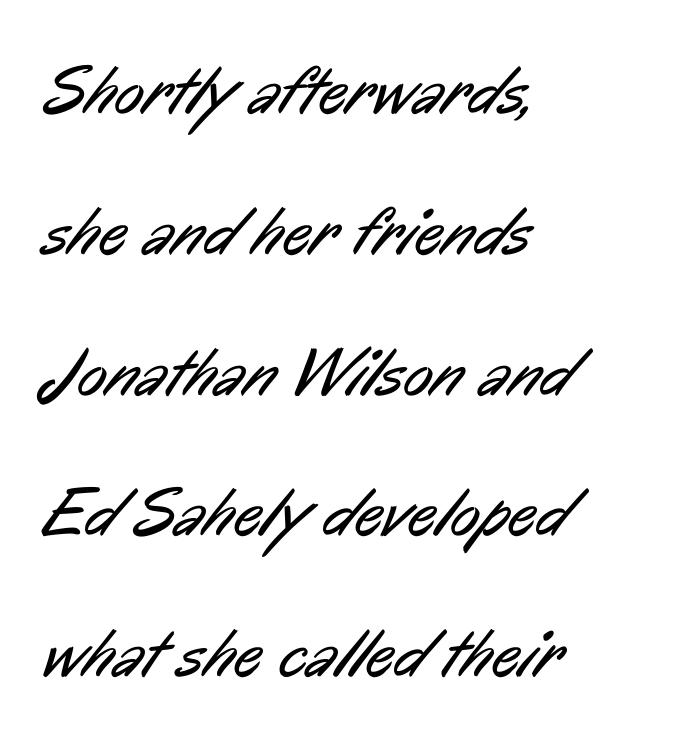
The image shows 69 px regular-weight, condensed sans-serif type; set left-aligned, loose line spacing (2.04x), normal letter spacing, not underlined; low stroke contrast and a medium x-height.
